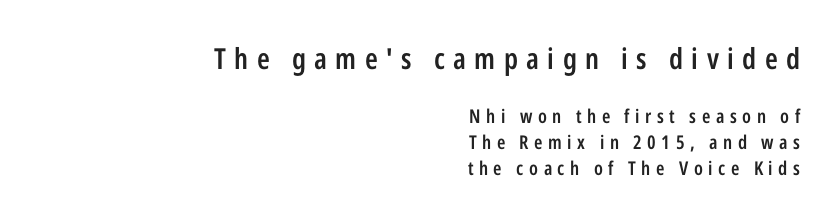
The image shows 29 px semibold, condensed sans-serif type, upright; set right-aligned, normal line spacing (1.39x), unusually wide letter spacing (+0.29 em), not underlined; the first (top) block is 1.53x larger; low stroke contrast and a medium x-height.
